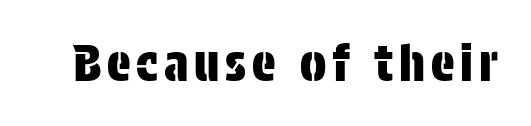
Underline: absent. No feet cap the strokes, marking this as sans-serif type. Do the characters align in a grid? No, the font is proportional. Nope, not italic — everything's standing straight.
